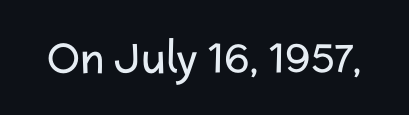
{"serif": "no", "italic": "no", "bold": "no", "weight": "regular", "width": "normal", "stroke_contrast": "low", "x_height": "medium", "monospaced": "no", "underline": "no", "letter_spacing": "normal", "letter_spacing_em": 0.0, "glyph_px": 40}
